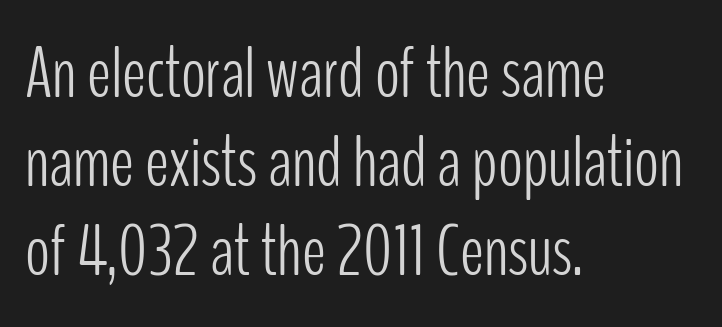
{"serif": "no", "italic": "no", "bold": "no", "weight": "light", "width": "condensed", "stroke_contrast": "low", "x_height": "medium", "monospaced": "no", "underline": "no", "align": "left", "line_spacing_ratio": 1.22, "letter_spacing": "normal", "letter_spacing_em": 0.0, "glyph_px": 73}
